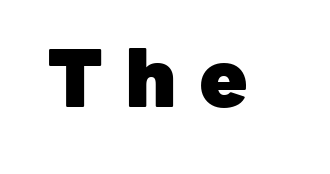
The image shows 79 px heavy sans-serif type, upright; set unusually wide letter spacing (+0.28 em), not underlined; low stroke contrast and a medium x-height.
